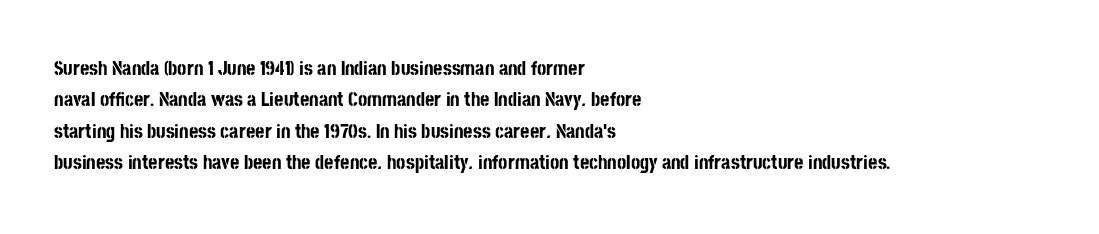
The image shows 20 px bold type, upright; set left-aligned, normal line spacing (1.57x), normal letter spacing, not underlined.
